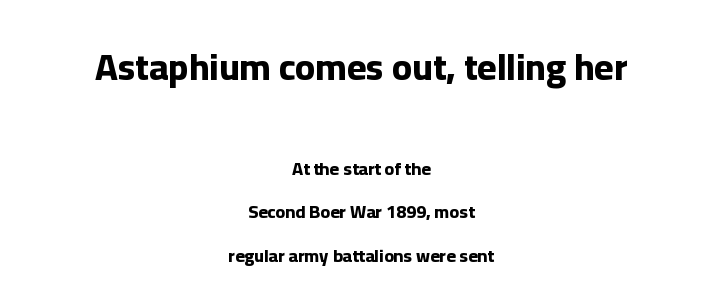
The image shows 37 px bold sans-serif type, upright; set centered, loose line spacing (2.43x), normal letter spacing, not underlined; the first (top) block is 2.06x larger; low stroke contrast and a medium x-height.
